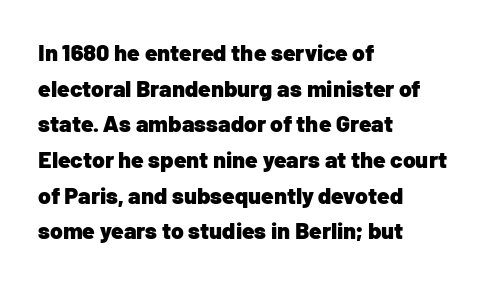
Is the block centered? No — it sits flush against the left margin. A full-strength bold gives these letters their thick strokes. The zone under the glyphs is completely vacant. This sample uses an upright cut, with every glyph sitting square on the baseline. The passage shown has conventional tracking throughout. The line-height multiplier appears to be the usual default.
